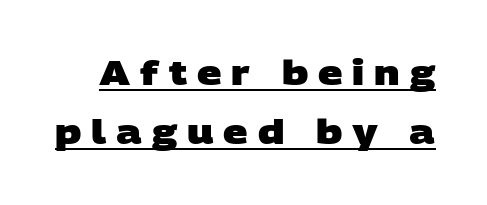
The text was rendered using a sans face with plain stroke endings. Varying glyph widths throughout — classic text-font behaviour. The rendered words wear a rule along their underside. Honestly, the letter spacing is so wide it's the main thing you notice. Look at the stroke-to-counter ratio: heavy, a bold.
